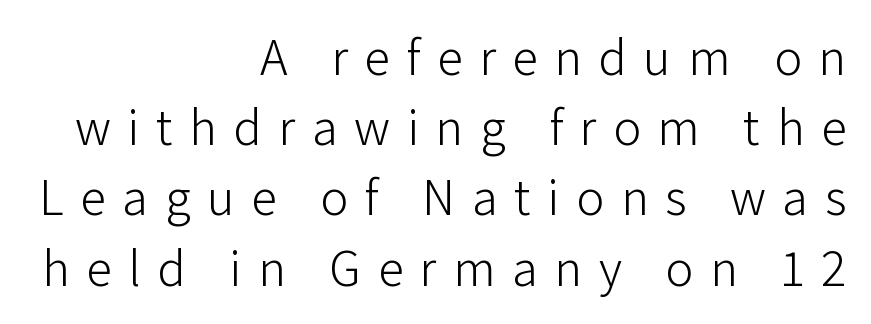
{"serif": "no", "italic": "no", "bold": "no", "weight": "light", "width": "normal", "stroke_contrast": "low", "x_height": "medium", "monospaced": "no", "underline": "no", "align": "right", "line_spacing": "normal", "line_spacing_ratio": 1.35, "letter_spacing": "wide", "letter_spacing_em": 0.32, "glyph_px": 52}
